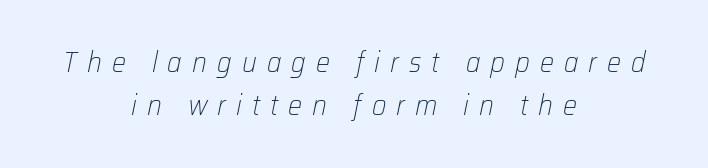
{"italic": "yes", "lean": "right", "slant_degrees": 12, "bold": "no", "weight": "light", "width": "normal", "stroke_contrast": "low", "x_height": "medium", "monospaced": "no", "underline": "no", "align": "center", "line_spacing": "normal", "line_spacing_ratio": 1.53, "letter_spacing": "wide", "letter_spacing_em": 0.36, "glyph_px": 28}
